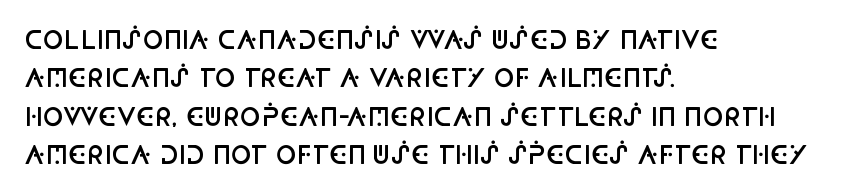
Has an underline been added? It has not. A typesetter would mark this as roman, not italic. The passage shown has conventional tracking throughout. The rows are spaced the way most documents space them. Each line starts at the same left margin while the right side varies. The font is running at a semibold setting, under full bold.
